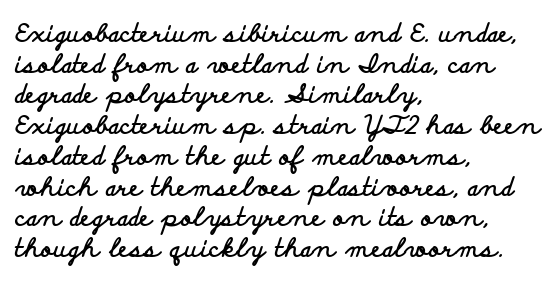
{"bold": "yes", "underline": "no", "align": "left", "line_spacing_ratio": 1.23, "letter_spacing": "normal", "letter_spacing_em": 0.0, "glyph_px": 25}
